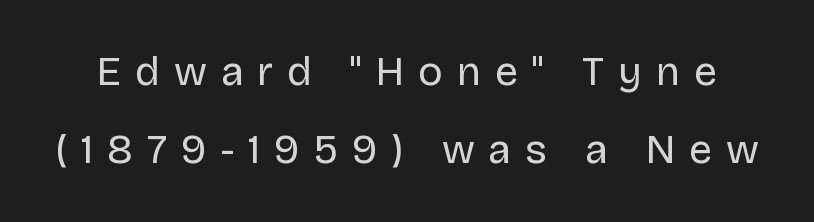
The image shows 41 px regular-weight sans-serif type, upright; set loose line spacing (1.91x), unusually wide letter spacing (+0.34 em), not underlined; low stroke contrast and a large x-height.
